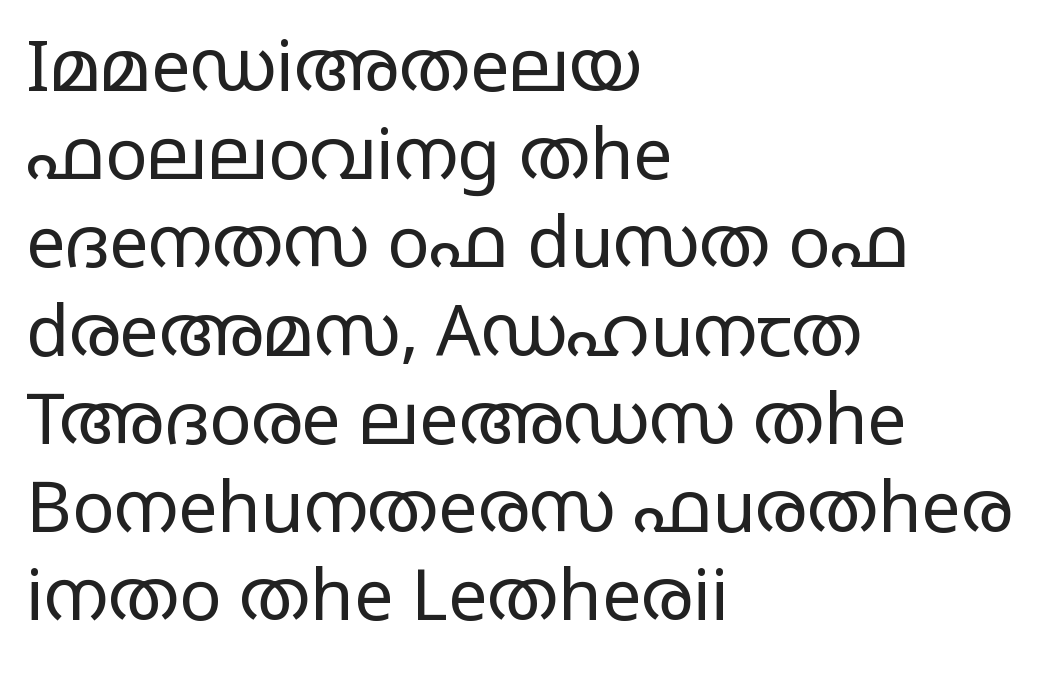
Q: Is the text bold? A: No.
Q: Is the text italic (slanted)? A: No, it is upright.
Q: Is the typeface a serif or a sans-serif typeface? A: Sans-serif.
Q: Is the text underlined? A: No.
Q: How is the paragraph aligned? A: Left-aligned.
Q: Is the spacing between letters normal or unusually wide? A: Normal.
Q: Is the spacing between lines tight, normal or loose? A: Normal.
Q: Width (condensed, normal, or wide)? A: Wide.
Q: Stroke contrast? A: Low.
Q: x-height? A: Large.
Q: Monospaced? A: No.
